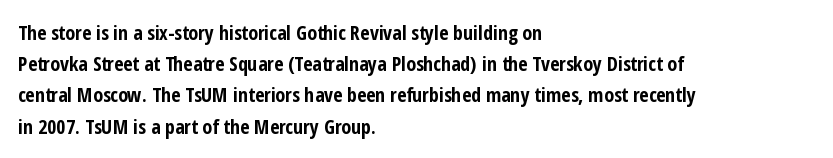
Beneath every word, the page is bare. The letterforms sit shoulder to shoulder at normal distance. The typesetter chose a ragged-right arrangement here. What weight is shown? A full bold with thick strokes.
